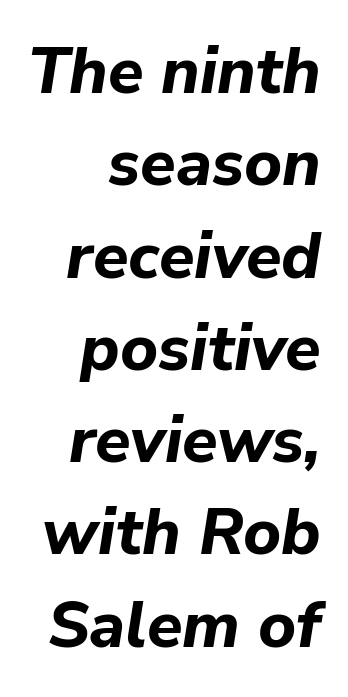
Q: Is the text bold? A: Yes.
Q: Is the text italic (slanted)? A: Yes, it leans right by about 9 degrees.
Q: Is the text underlined? A: No.
Q: How is the paragraph aligned? A: Right-aligned.
Q: Is the spacing between letters normal or unusually wide? A: Normal.
Q: Is the spacing between lines tight, normal or loose? A: Normal.
Q: Width (condensed, normal, or wide)? A: Normal.
Q: Stroke contrast? A: Low.
Q: x-height? A: Medium.
Q: Monospaced? A: No.
